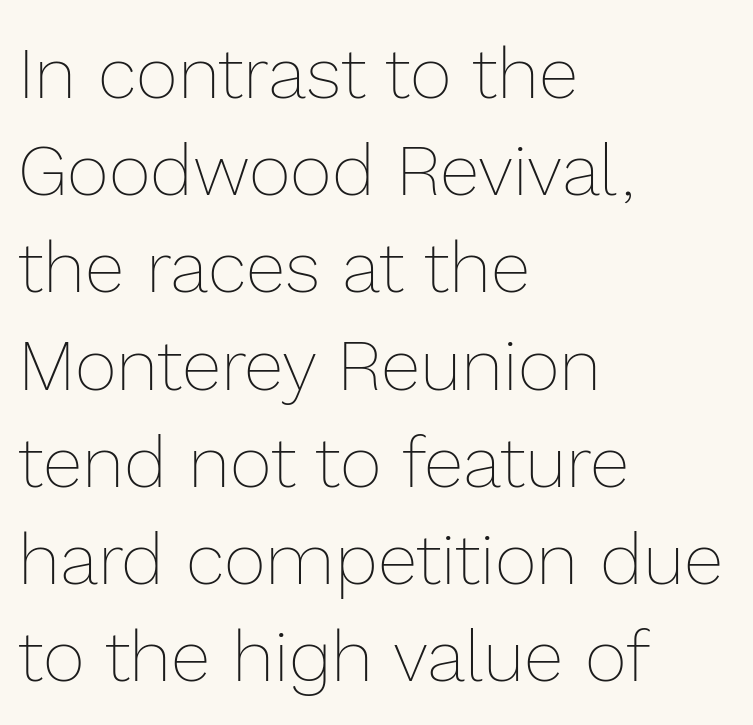
This sample is left-justified, so line endings fall wherever the words run out. Nothing unusual about the tracking: characters are spaced as the font intends. Notice how the stems are strictly vertical — no italics here. Heaviness? Minimal to ordinary, like unemphasized prose.
